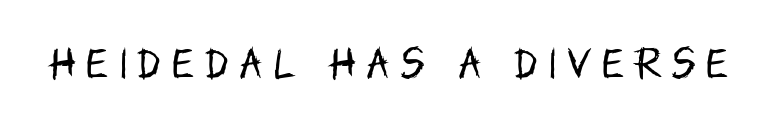
{"serif": "no", "italic": "no", "bold": "no", "weight": "regular", "width": "condensed", "stroke_contrast": "low", "x_height": "large", "monospaced": "no", "underline": "no", "letter_spacing": "wide", "letter_spacing_em": 0.33, "glyph_px": 34}
